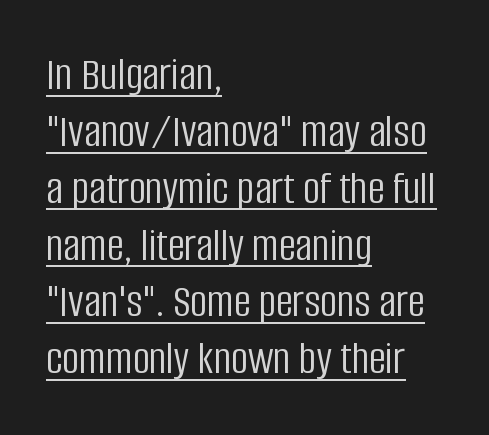
Like a heading marked for emphasis, these lines bear an underscore. The type is set solid horizontally, with unmodified tracking. Think of a printed novel: that variable character pitch is what you see here. Alignment: flush left. Letterform terminals end flat and unadorned throughout the passage.
